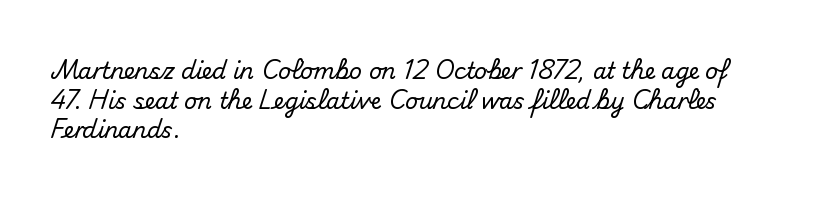
{"underline": "no", "align": "left", "line_spacing": "normal", "line_spacing_ratio": 1.35, "letter_spacing": "normal", "letter_spacing_em": 0.0, "glyph_px": 22}
